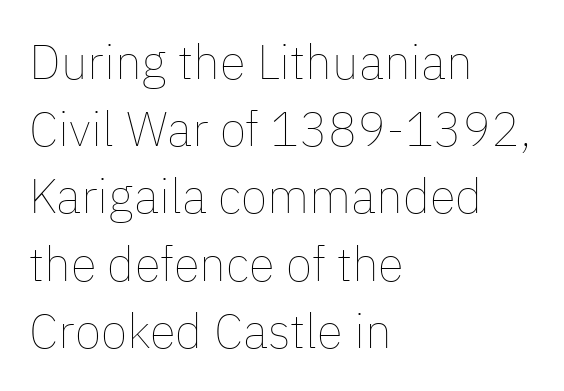
Regarding leading, the lines here are spaced in the standard way. Only glyphs here, with clear space below each row. Compared with a centered layout, this one pins lines to the left instead. These glyphs show unthickened strokes, regular width or finer.
